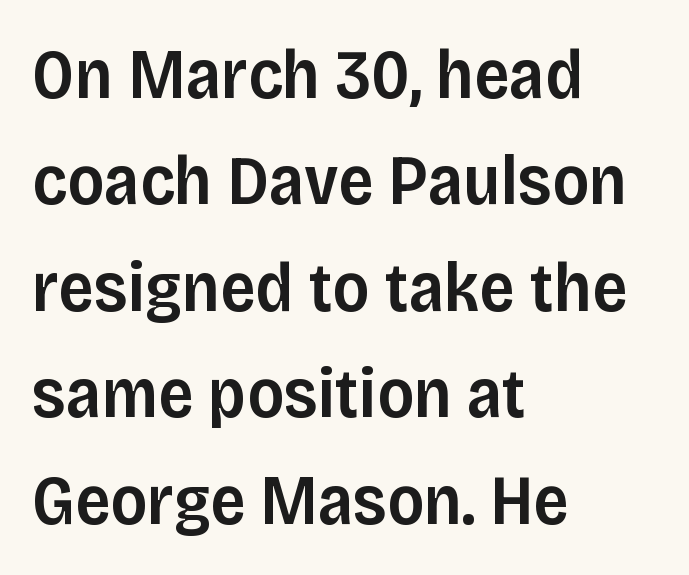
Q: Is the text bold? A: Semi-bold.
Q: Is the text italic (slanted)? A: No, it is upright.
Q: Is the typeface a serif or a sans-serif typeface? A: Sans-serif.
Q: Is the text underlined? A: No.
Q: How is the paragraph aligned? A: Left-aligned.
Q: Is the spacing between letters normal or unusually wide? A: Normal.
Q: Is the spacing between lines tight, normal or loose? A: Normal.
Q: Width (condensed, normal, or wide)? A: Normal.
Q: Stroke contrast? A: Low.
Q: x-height? A: Large.
Q: Monospaced? A: No.
